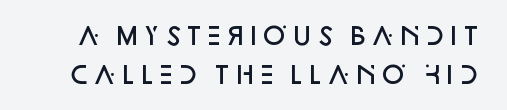
Q: Is the text bold? A: Semi-bold.
Q: Is the text italic (slanted)? A: No, it is upright.
Q: Is the text underlined? A: No.
Q: Is the spacing between letters normal or unusually wide? A: Normal.
Q: Is the spacing between lines tight, normal or loose? A: Normal.
